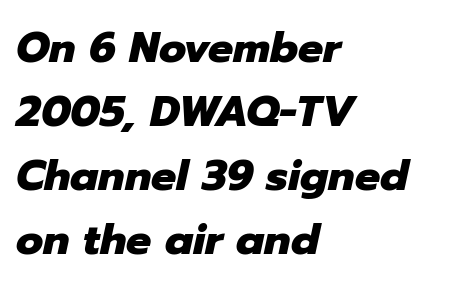
Q: Is the text bold? A: Yes.
Q: Is the text italic (slanted)? A: Yes, it leans right by about 12 degrees.
Q: Is the text underlined? A: No.
Q: How is the paragraph aligned? A: Left-aligned.
Q: Is the spacing between letters normal or unusually wide? A: Normal.
Q: Is the spacing between lines tight, normal or loose? A: Normal.
Q: Width (condensed, normal, or wide)? A: Normal.
Q: Stroke contrast? A: Low.
Q: x-height? A: Medium.
Q: Monospaced? A: No.
